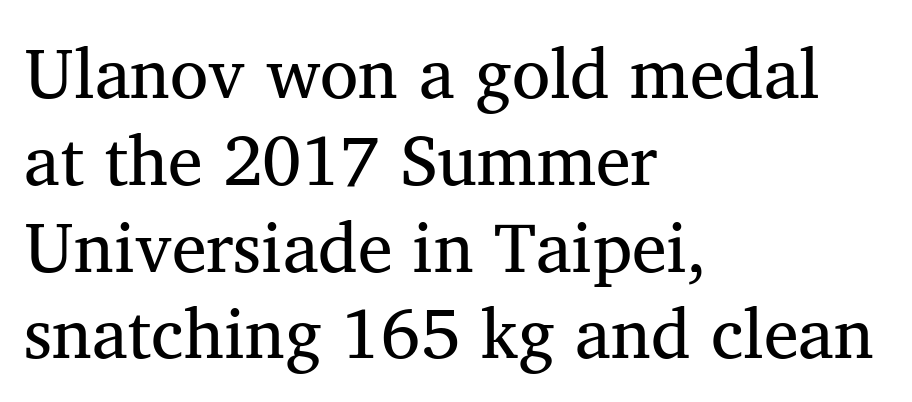
Q: Is the text bold? A: No.
Q: Is the text italic (slanted)? A: No, it is upright.
Q: Is the typeface a serif or a sans-serif typeface? A: Serif.
Q: Is the text underlined? A: No.
Q: How is the paragraph aligned? A: Left-aligned.
Q: Is the spacing between letters normal or unusually wide? A: Normal.
Q: Width (condensed, normal, or wide)? A: Normal.
Q: Stroke contrast? A: Medium.
Q: x-height? A: Medium.
Q: Monospaced? A: No.
